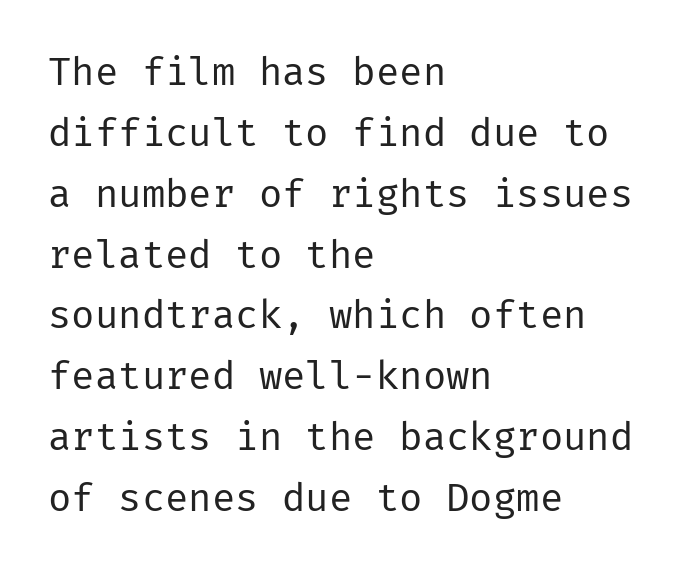
The image shows 39 px regular-weight sans-serif type, upright; set left-aligned, normal line spacing (1.56x), normal letter spacing, not underlined; low stroke contrast and a medium x-height.
